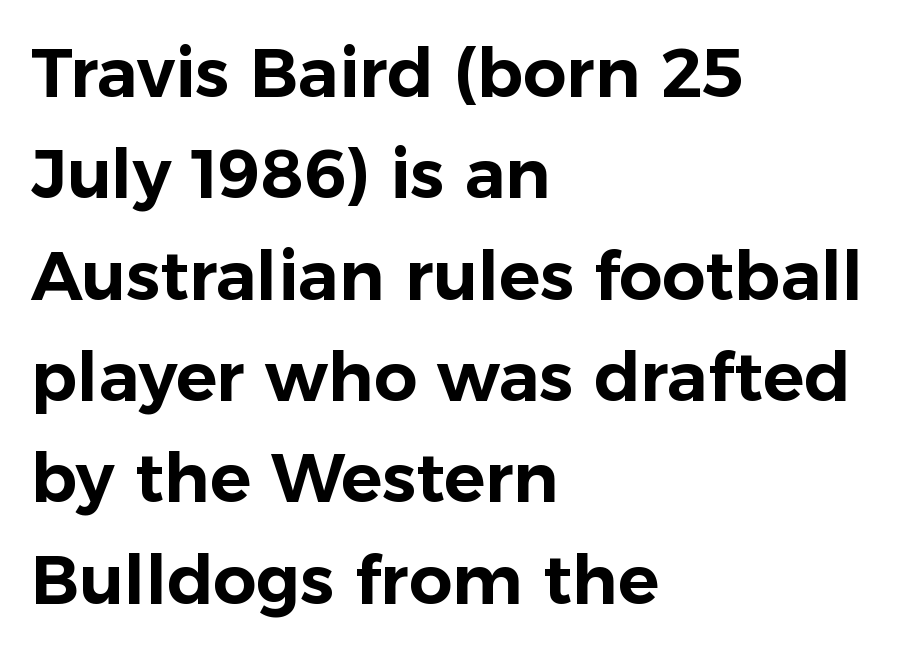
The image shows 68 px sans-serif type, upright; set left-aligned, normal line spacing (1.49x), normal letter spacing, not underlined; low stroke contrast and a medium x-height.
